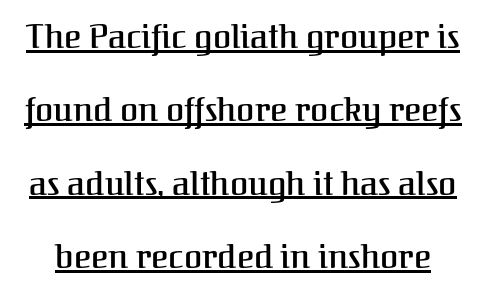
Q: Is the text italic (slanted)? A: No, it is upright.
Q: Is the typeface a serif or a sans-serif typeface? A: Serif.
Q: Is the text underlined? A: Yes.
Q: Is the spacing between letters normal or unusually wide? A: Normal.
Q: Is the spacing between lines tight, normal or loose? A: Loose.
Q: Width (condensed, normal, or wide)? A: Normal.
Q: Stroke contrast? A: Medium.
Q: x-height? A: Medium.
Q: Monospaced? A: No.
